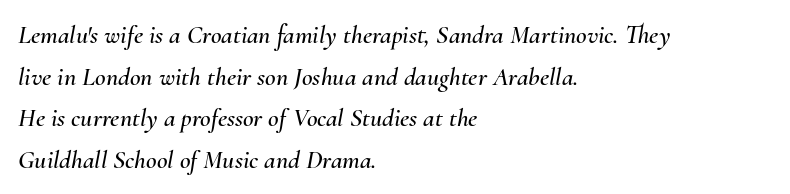
The image shows 26 px text type, italic (leaning right); set left-aligned, normal line spacing (1.6x), normal letter spacing, not underlined.
